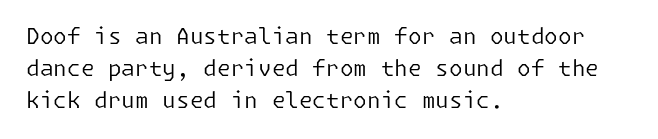
{"italic": "no", "bold": "no", "underline": "no", "align": "left", "line_spacing": "normal", "line_spacing_ratio": 1.45, "letter_spacing": "normal", "letter_spacing_em": 0.0, "glyph_px": 22}
